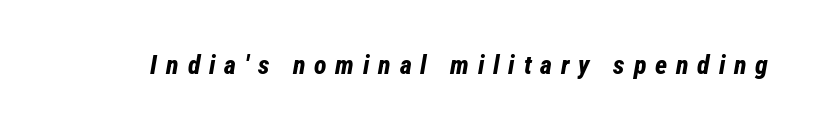
Typesetter's note: full bold, strokes at maximum text heaviness. The typography opts for an oblique posture over an upright one. What stands out about the letter spacing? Its width — letters are far apart. Decoration check: the copy has no underline.
